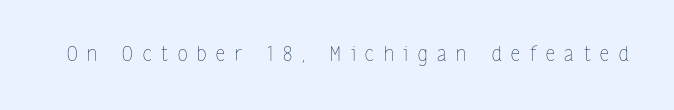
The rendering inserts visible extra space after every character. Beneath every word, the page is bare. The letters look calm and open, with moderate or lighter stems. Italic? Not at all — the glyphs are vertical.
